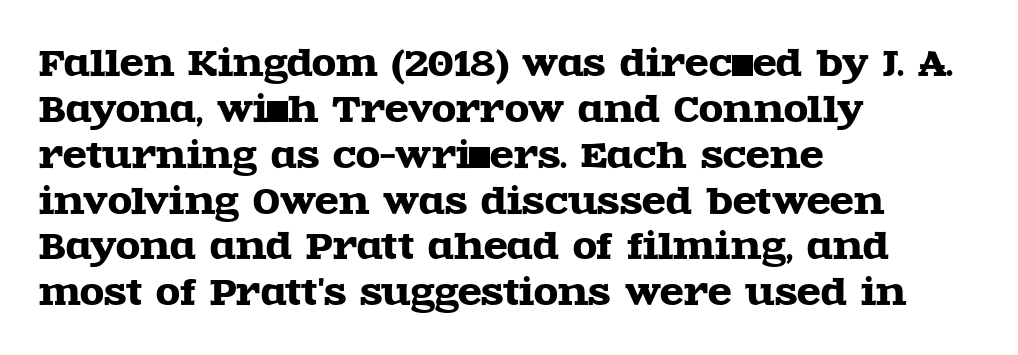
{"serif": "yes", "italic": "no", "width": "wide", "x_height": "large", "monospaced": "no", "underline": "no", "align": "left", "line_spacing": "normal", "line_spacing_ratio": 1.31, "letter_spacing": "normal", "letter_spacing_em": 0.0, "glyph_px": 35}
